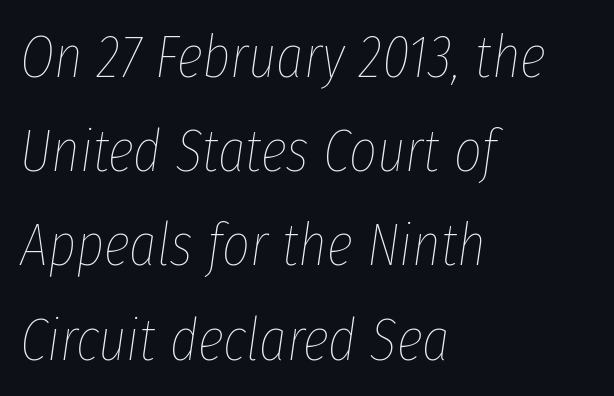
The face used here is proportionally spaced, like ordinary book or web type. The vertical gap from one line to the next is medium. Leftover space on each line is placed entirely after the last word. The words here are not underlined. Slanted lettering throughout.
